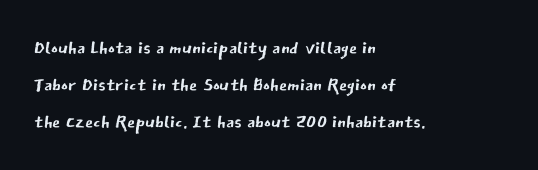
The image shows 26 px text type, upright; set left-aligned, normal line spacing (1.43x), normal letter spacing, not underlined.
